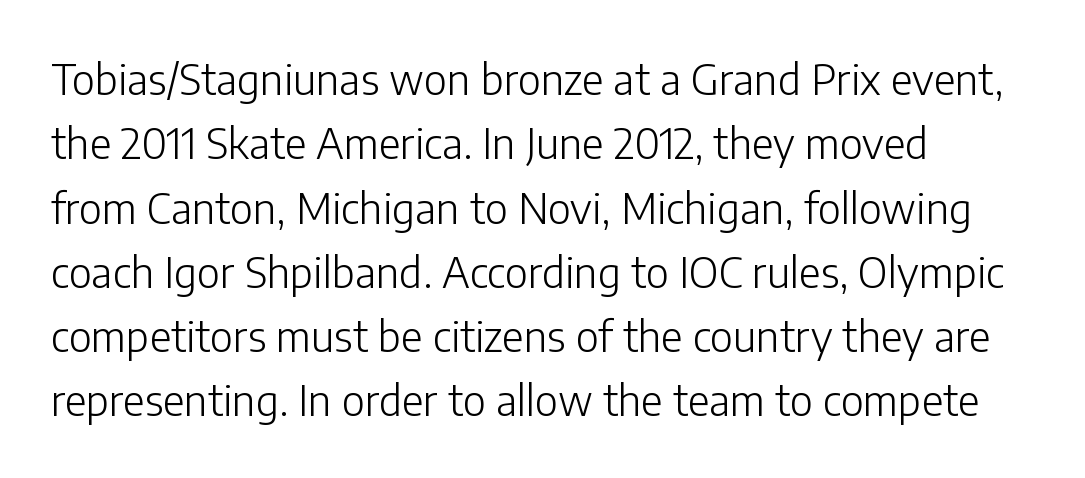
Q: Is the text bold? A: No.
Q: Is the text italic (slanted)? A: No, it is upright.
Q: Is the typeface a serif or a sans-serif typeface? A: Sans-serif.
Q: Is the text underlined? A: No.
Q: How is the paragraph aligned? A: Left-aligned.
Q: Is the spacing between letters normal or unusually wide? A: Normal.
Q: Is the spacing between lines tight, normal or loose? A: Normal.
Q: Width (condensed, normal, or wide)? A: Normal.
Q: Stroke contrast? A: Low.
Q: x-height? A: Medium.
Q: Monospaced? A: No.
